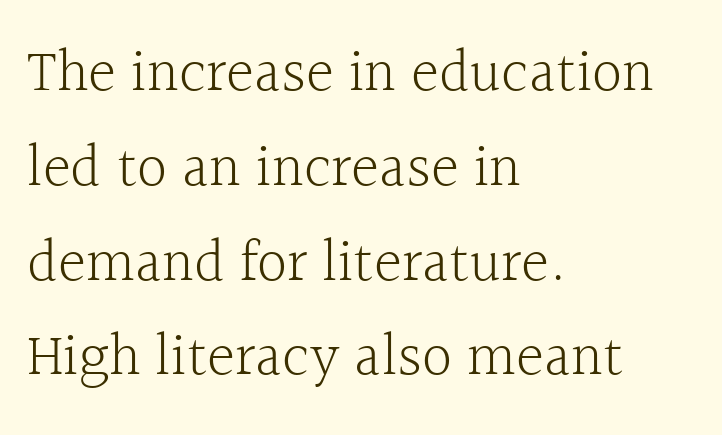
The passage shown is typeset with a serif family. Posture: straight, roman, zero tilt. Short and long lines alike share a common starting point at left. No heavy texture on the line: the type isn't bold. What's the leading like? Ordinary, nothing unusual.
